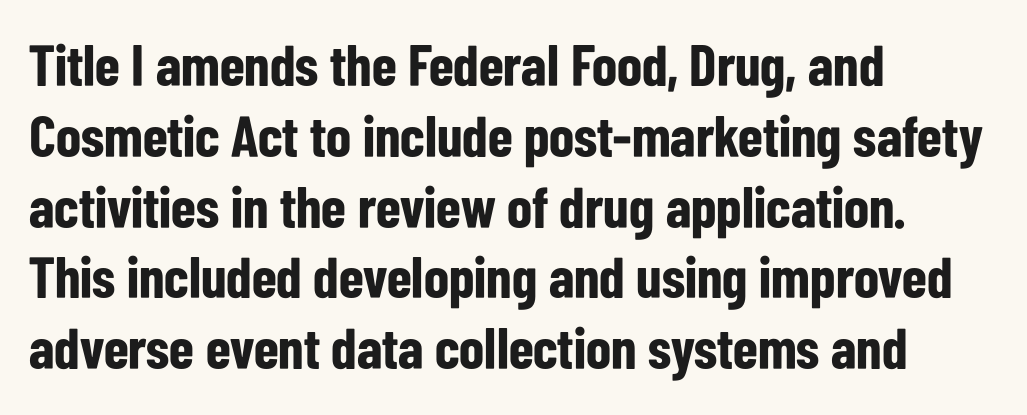
Q: Is the text bold? A: Yes.
Q: Is the text italic (slanted)? A: No, it is upright.
Q: Is the typeface a serif or a sans-serif typeface? A: Sans-serif.
Q: Is the text underlined? A: No.
Q: How is the paragraph aligned? A: Left-aligned.
Q: Is the spacing between letters normal or unusually wide? A: Normal.
Q: Width (condensed, normal, or wide)? A: Condensed.
Q: Stroke contrast? A: Low.
Q: x-height? A: Medium.
Q: Monospaced? A: No.
